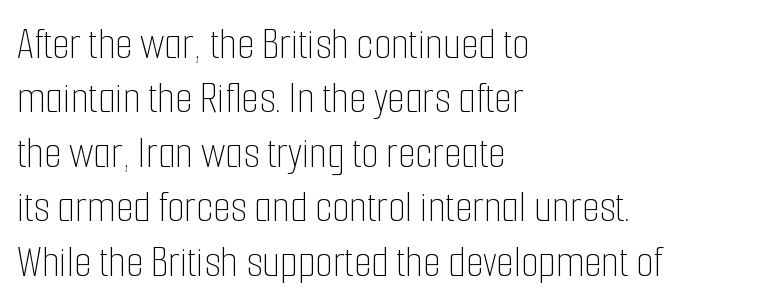
The image shows 45 px thin, condensed type, upright; set left-aligned, line spacing 1.21x, normal letter spacing, not underlined; low stroke contrast and a medium x-height.
